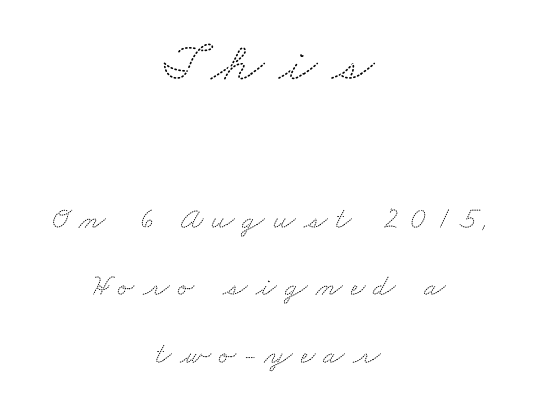
The image shows 55 px wide serif type; set centered, loose line spacing (2.18x), unusually wide letter spacing (+0.27 em), not underlined; the first (top) block is 1.77x larger; medium stroke contrast and a small x-height.
